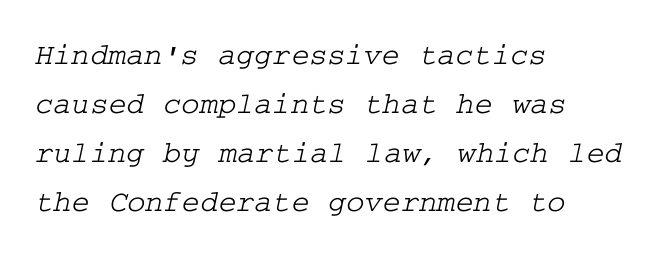
The foot of each line stays bare and open. These lines keep a tight, regular rhythm from letter to letter. Vertical spacing — default. A classic flush-left, rag-right setting is used for this passage. Are there feet on the stems? There are — it's a serif.
